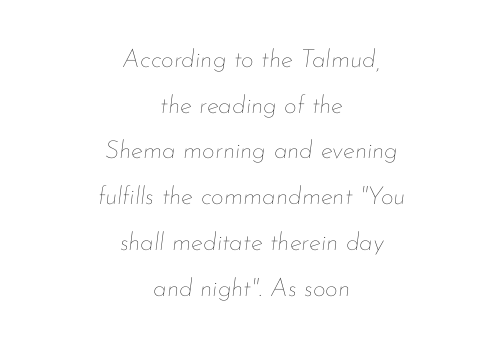
{"italic": "yes", "lean": "right", "slant_degrees": 7, "bold": "no", "underline": "no", "align": "center", "line_spacing_ratio": 1.83, "letter_spacing": "normal", "letter_spacing_em": 0.0, "glyph_px": 25}
